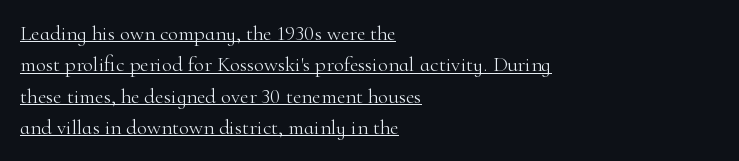
{"italic": "no", "bold": "no", "underline": "yes", "align": "left", "line_spacing": "normal", "line_spacing_ratio": 1.49, "letter_spacing": "normal", "letter_spacing_em": 0.0, "glyph_px": 21}
